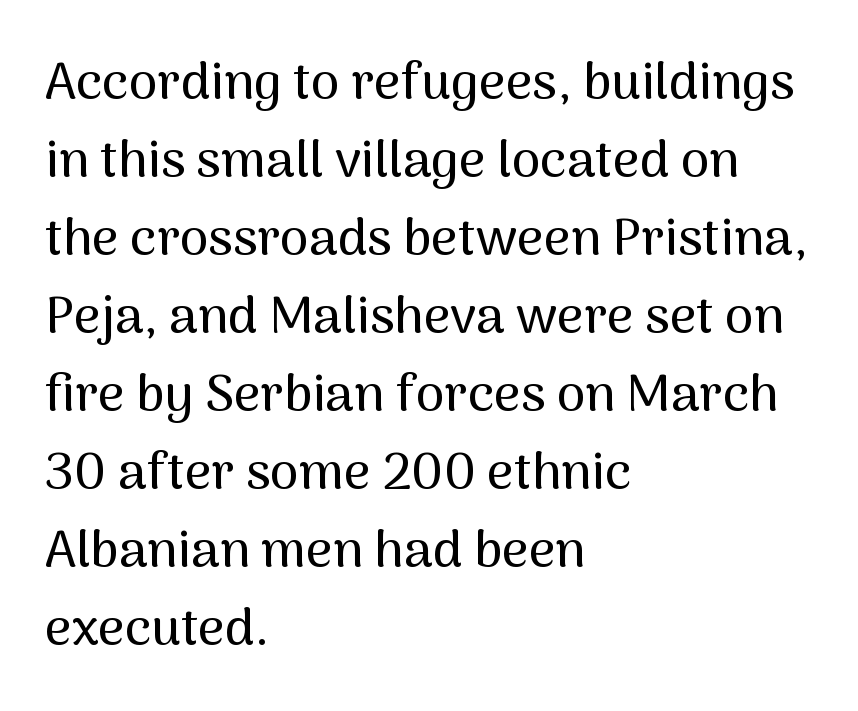
The image shows 52 px sans-serif type, upright; set left-aligned, normal line spacing (1.5x), normal letter spacing, not underlined; medium stroke contrast and a medium x-height.
